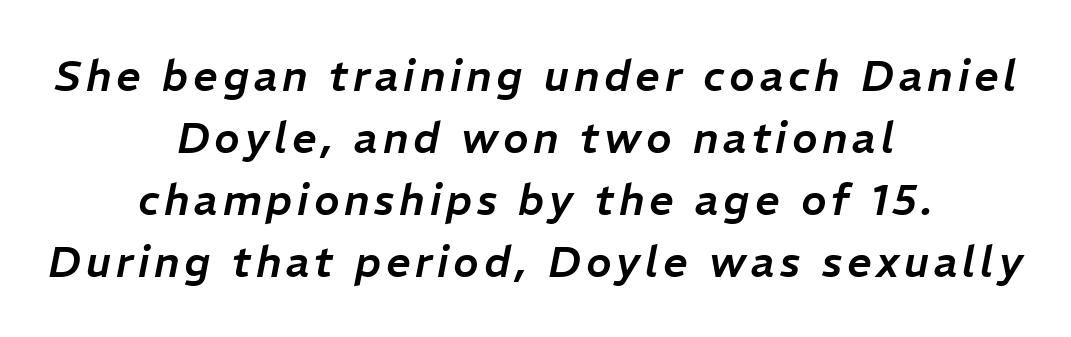
The image shows 43 px text type, italic (leaning right); set centered, normal line spacing (1.44x), not underlined; low stroke contrast and a medium x-height.
